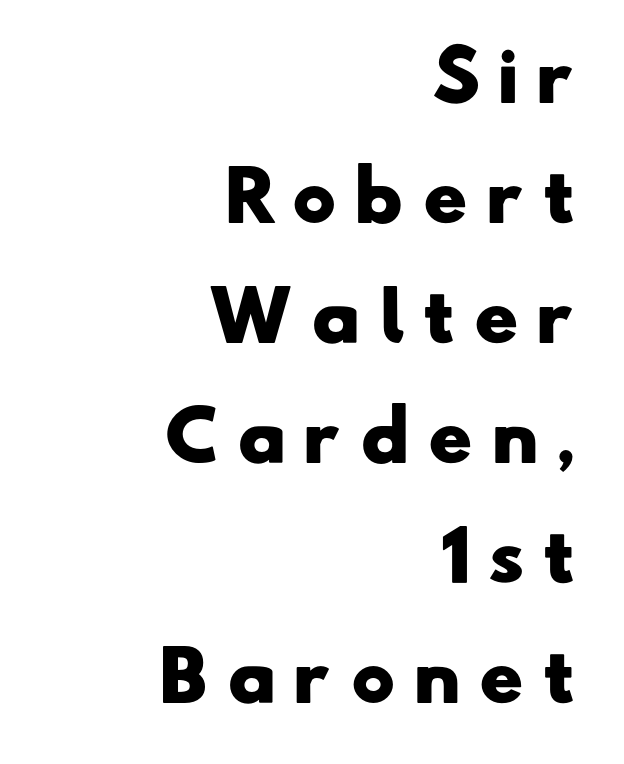
The image shows 67 px heavy, wide sans-serif type; set right-aligned, line spacing 1.79x, unusually wide letter spacing (+0.25 em), not underlined; low stroke contrast and a small x-height.
